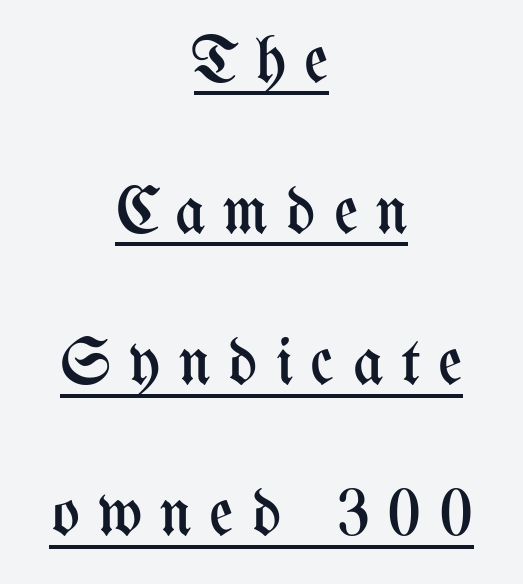
Here the designer chose a conventional face with non-uniform glyph widths. The gaps between neighbouring characters are conspicuously large. The space between consecutive lines is lavish. Notice how the stems are strictly vertical — no italics here. Bold? No — there's no thickening of the strokes.
